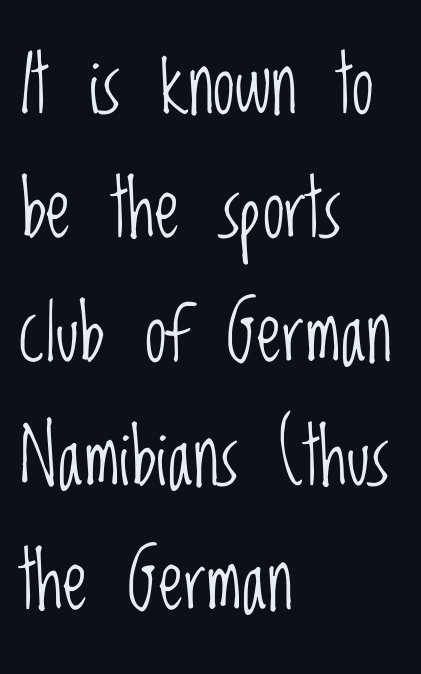
The image shows 79 px light, condensed sans-serif type, upright; set left-aligned, normal line spacing (1.57x), normal letter spacing, not underlined; low stroke contrast and a large x-height.
